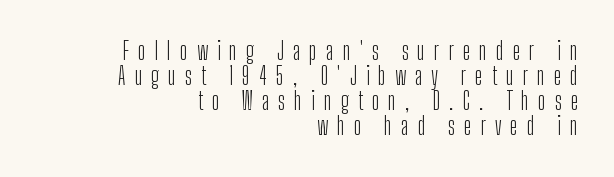
The block of text is dense from top to bottom, with scant space between rows. A student would call this right alignment; a typographer would say flush right, rag left. The line texture is sparse and dotted thanks to wide tracking. Every character sits straight up, as roman type does. Weight: regular or lighter.
